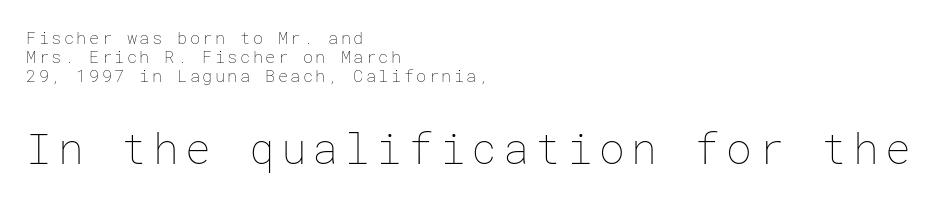
Q: Is the text bold? A: No.
Q: Is the text italic (slanted)? A: No, it is upright.
Q: Is the text underlined? A: No.
Q: How is the paragraph aligned? A: Left-aligned.
Q: Is the spacing between lines tight, normal or loose? A: Tight.
Q: Which block of text is set in a larger size, the first (top) or the second (bottom)? A: The second (bottom) one.
Q: Width (condensed, normal, or wide)? A: Normal.
Q: Stroke contrast? A: Low.
Q: x-height? A: Medium.
